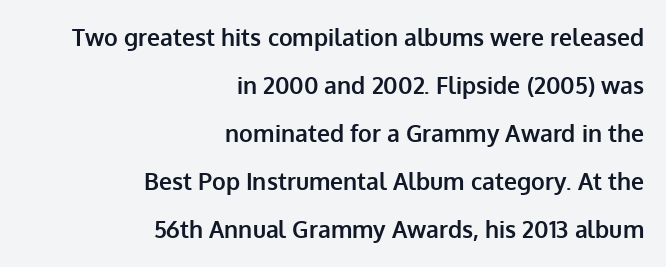
The image shows 23 px bold type, upright; set right-aligned, loose line spacing (2.09x), normal letter spacing, not underlined.
